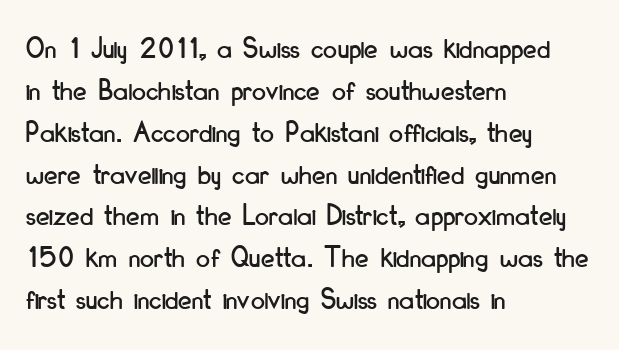
Q: Is the text italic (slanted)? A: No, it is upright.
Q: Is the typeface a serif or a sans-serif typeface? A: Sans-serif.
Q: Is the text underlined? A: No.
Q: How is the paragraph aligned? A: Left-aligned.
Q: Is the spacing between letters normal or unusually wide? A: Normal.
Q: Is the spacing between lines tight, normal or loose? A: Normal.
Q: Width (condensed, normal, or wide)? A: Condensed.
Q: Stroke contrast? A: Low.
Q: x-height? A: Small.
Q: Monospaced? A: No.
